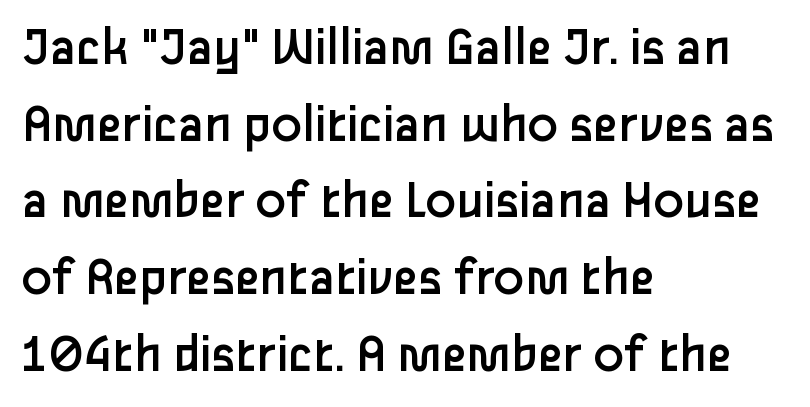
Visually the block forms a straight wall on the left and a jagged coastline on the right. The rendering shows plain stroke endings on the letterforms — a sans-serif design. Every stem runs plumb, perpendicular to the baseline. Whoever set this chose a conventional vertical rhythm. Letters rest on an invisible, unmarked baseline.
